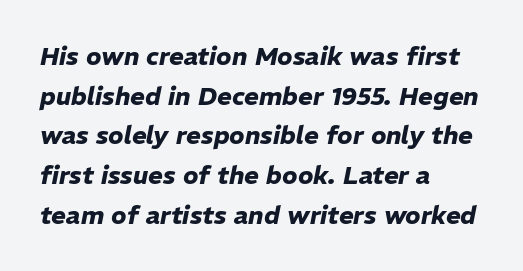
{"italic": "yes", "lean": "right", "slant_degrees": 11, "bold": "yes", "underline": "no", "align": "left", "line_spacing": "normal", "line_spacing_ratio": 1.59, "letter_spacing": "normal", "letter_spacing_em": 0.0, "glyph_px": 25}
